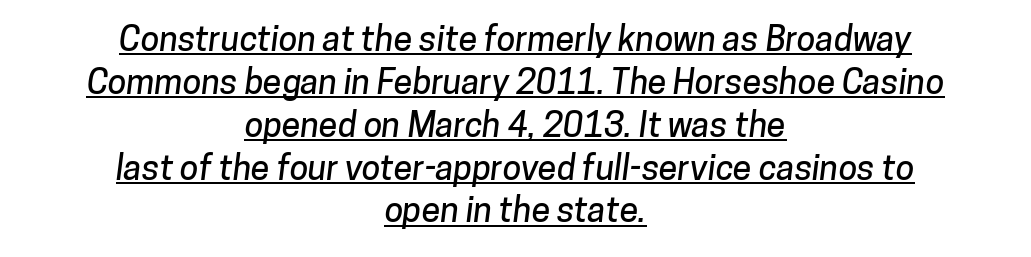
Honestly, the underline is the first thing you notice here. The face used here is a sans, in the tradition of grotesques and geometrics. Caption: standard tracking, unaltered. The rendering uses natural spacing where letterforms have individual widths.
